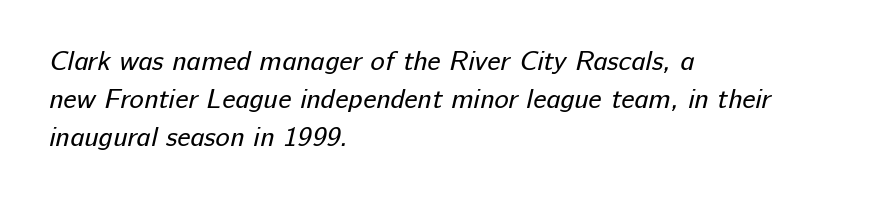
{"bold": "no", "underline": "no", "align": "left", "line_spacing": "normal", "line_spacing_ratio": 1.41, "letter_spacing": "normal", "letter_spacing_em": 0.0, "glyph_px": 27}
